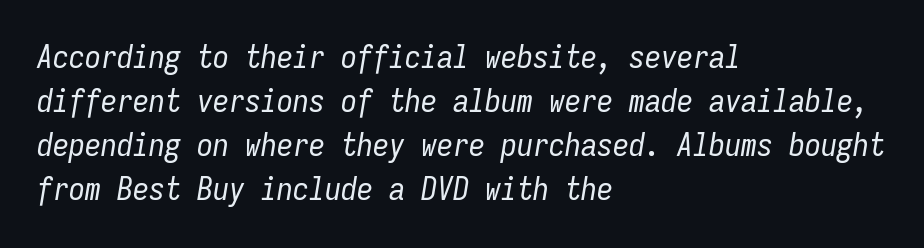
{"italic": "yes", "lean": "right", "slant_degrees": 9, "bold": "no", "weight": "regular", "width": "condensed", "stroke_contrast": "low", "x_height": "medium", "monospaced": "yes", "underline": "no", "align": "left", "line_spacing": "normal", "line_spacing_ratio": 1.38, "letter_spacing": "normal", "letter_spacing_em": 0.0, "glyph_px": 32}
